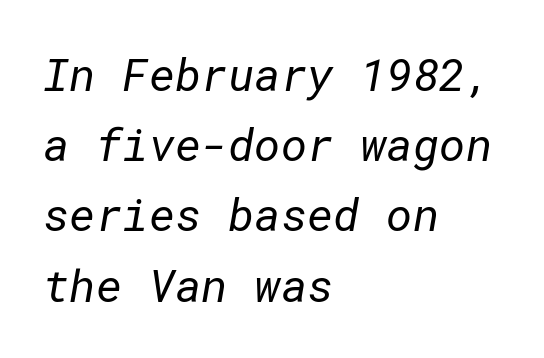
The image shows 45 px regular-weight sans-serif type; set left-aligned, normal line spacing (1.56x), normal letter spacing, not underlined; low stroke contrast and a medium x-height.
